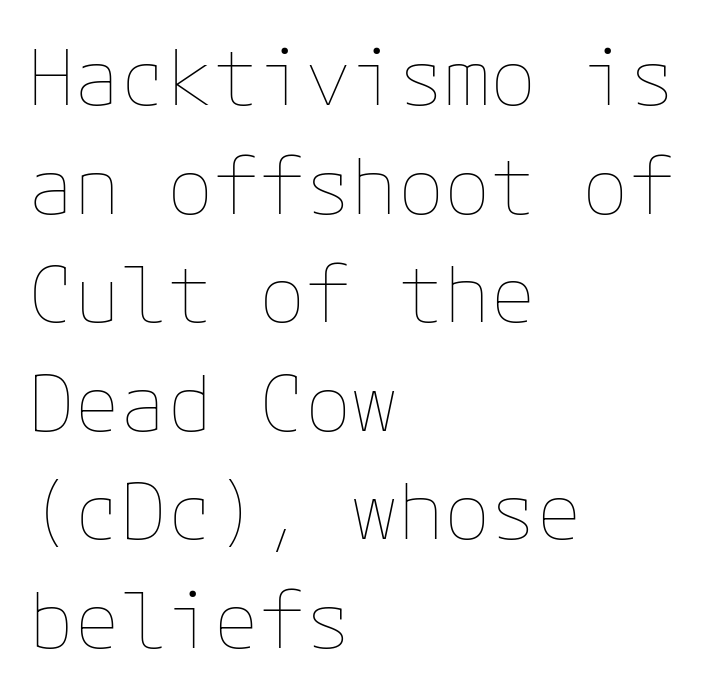
Q: Is the text bold? A: No.
Q: Is the text italic (slanted)? A: No, it is upright.
Q: Is the text underlined? A: No.
Q: How is the paragraph aligned? A: Left-aligned.
Q: Is the spacing between letters normal or unusually wide? A: Normal.
Q: Is the spacing between lines tight, normal or loose? A: Normal.
Q: Width (condensed, normal, or wide)? A: Normal.
Q: Stroke contrast? A: Low.
Q: x-height? A: Medium.
